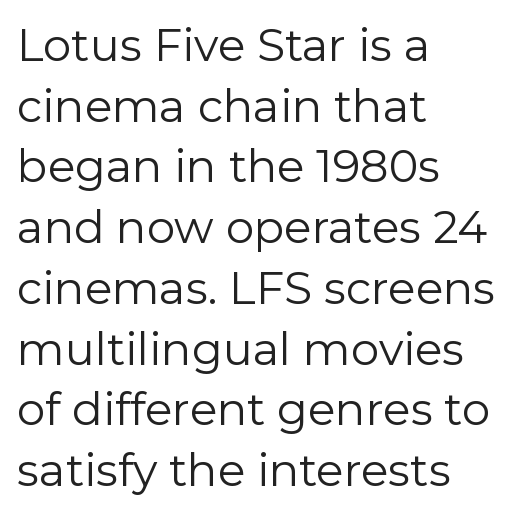
{"serif": "no", "italic": "no", "bold": "no", "weight": "regular", "width": "normal", "stroke_contrast": "low", "x_height": "medium", "monospaced": "no", "underline": "no", "align": "left", "line_spacing": "normal", "line_spacing_ratio": 1.35, "letter_spacing": "normal", "letter_spacing_em": 0.0, "glyph_px": 45}
